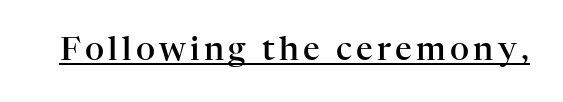
{"serif": "yes", "italic": "no", "bold": "semi", "weight": "semibold", "width": "normal", "stroke_contrast": "high", "x_height": "medium", "monospaced": "no", "underline": "yes", "glyph_px": 33}
